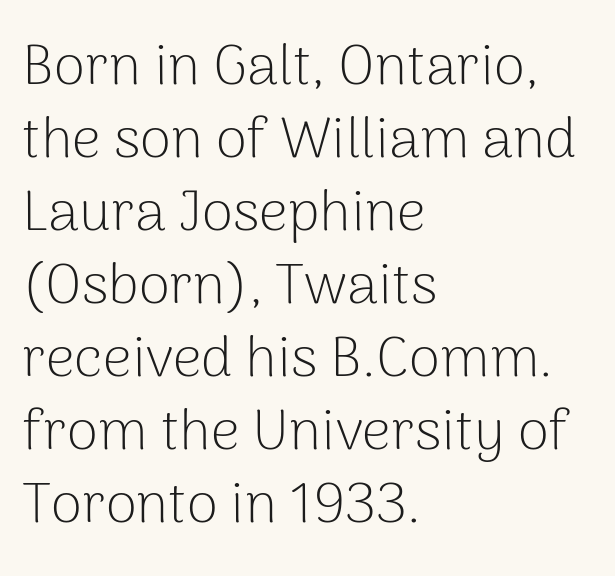
Q: Is the text bold? A: No.
Q: Is the text italic (slanted)? A: No, it is upright.
Q: Is the typeface a serif or a sans-serif typeface? A: Sans-serif.
Q: Is the text underlined? A: No.
Q: How is the paragraph aligned? A: Left-aligned.
Q: Is the spacing between letters normal or unusually wide? A: Normal.
Q: Is the spacing between lines tight, normal or loose? A: Normal.
Q: Width (condensed, normal, or wide)? A: Normal.
Q: Stroke contrast? A: Low.
Q: x-height? A: Medium.
Q: Monospaced? A: No.
